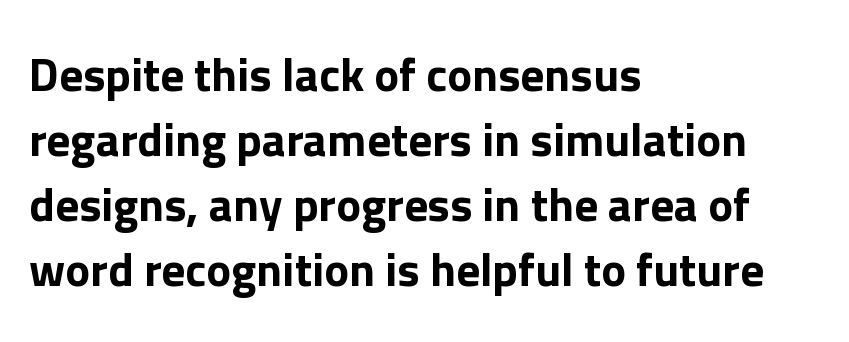
{"serif": "no", "italic": "no", "width": "normal", "stroke_contrast": "low", "x_height": "medium", "monospaced": "no", "underline": "no", "align": "left", "line_spacing": "normal", "line_spacing_ratio": 1.38, "letter_spacing": "normal", "letter_spacing_em": 0.0, "glyph_px": 47}
